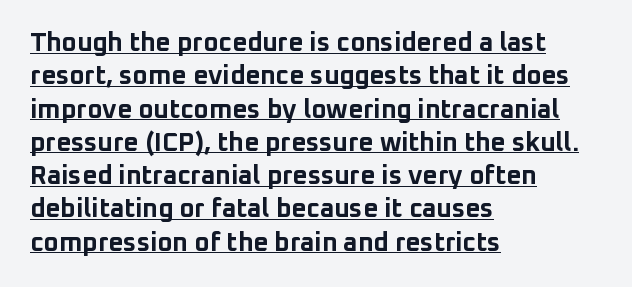
The image shows 26 px bold type, upright; set left-aligned, normal line spacing (1.28x), normal letter spacing, underlined.
